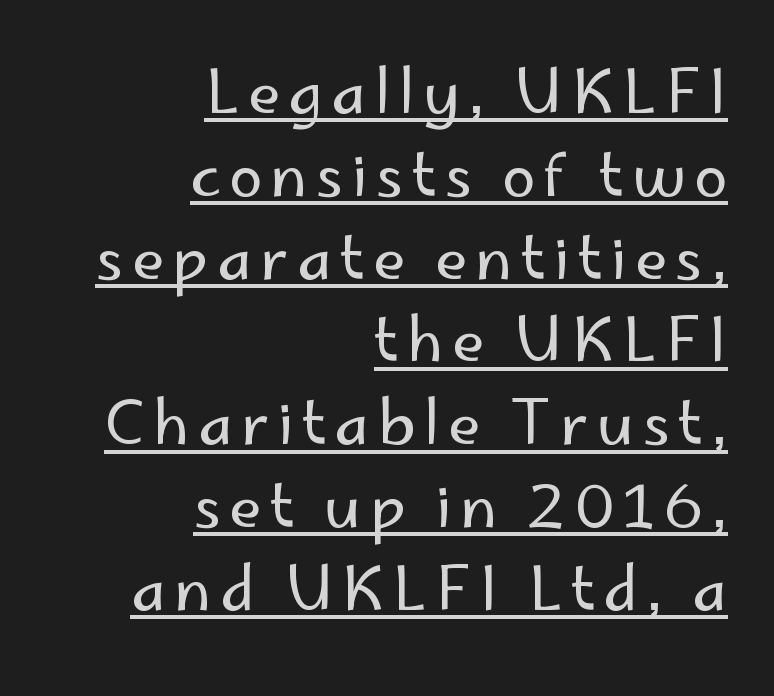
Q: Is the text bold? A: No.
Q: Is the text italic (slanted)? A: No, it is upright.
Q: Is the typeface a serif or a sans-serif typeface? A: Sans-serif.
Q: Is the text underlined? A: Yes.
Q: How is the paragraph aligned? A: Right-aligned.
Q: Is the spacing between lines tight, normal or loose? A: Normal.
Q: Width (condensed, normal, or wide)? A: Normal.
Q: Stroke contrast? A: Low.
Q: x-height? A: Small.
Q: Monospaced? A: No.
